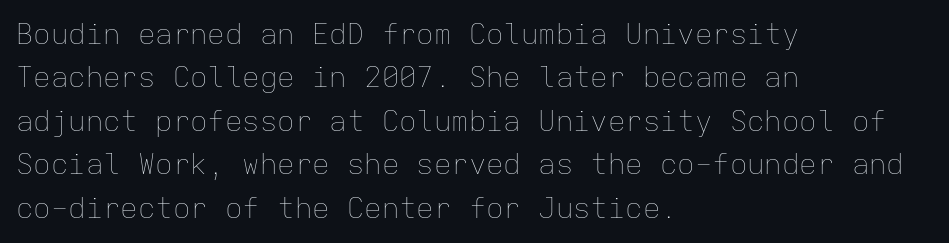
{"italic": "no", "bold": "no", "weight": "thin", "width": "normal", "stroke_contrast": "low", "x_height": "medium", "monospaced": "yes", "underline": "no", "align": "left", "line_spacing": "normal", "line_spacing_ratio": 1.5, "letter_spacing": "normal", "letter_spacing_em": 0.0, "glyph_px": 29}
